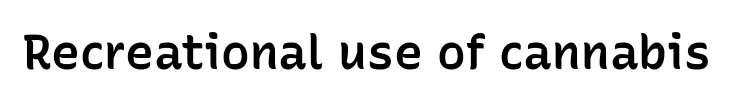
The image shows 48 px semibold sans-serif type, upright; set normal letter spacing, not underlined; low stroke contrast and a medium x-height.
